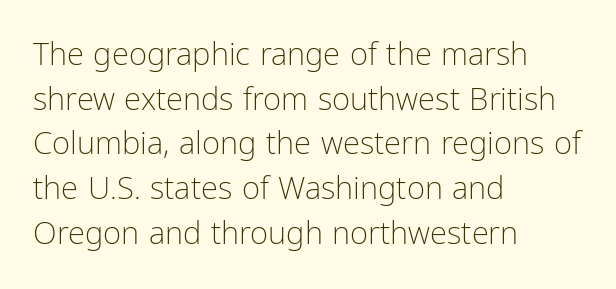
Stems and bowls with no extra thickness — not bold. Any mark beneath the type? The region is blank. Spacing verdict: proportional, widths tailored to each character. The ragged edge is on the right, which tells us the setting is flush left.
